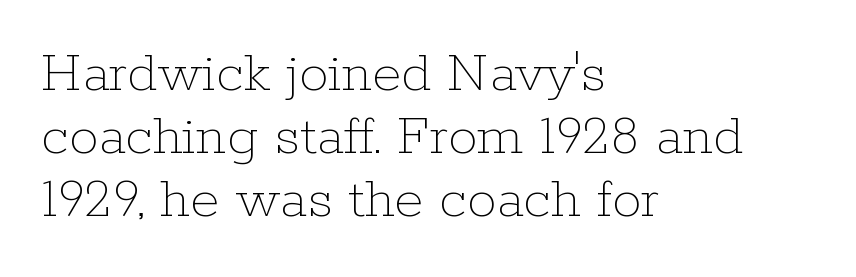
{"italic": "no", "bold": "no", "weight": "thin", "width": "normal", "stroke_contrast": "low", "x_height": "medium", "monospaced": "no", "underline": "no", "align": "left", "line_spacing": "tight", "line_spacing_ratio": 1.07, "letter_spacing": "normal", "letter_spacing_em": 0.0, "glyph_px": 59}
